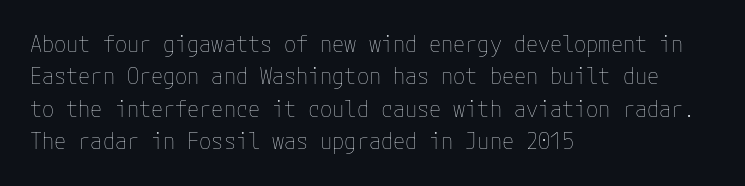
{"italic": "no", "bold": "no", "underline": "no", "align": "left", "line_spacing": "normal", "line_spacing_ratio": 1.47, "letter_spacing": "normal", "letter_spacing_em": 0.0, "glyph_px": 22}
